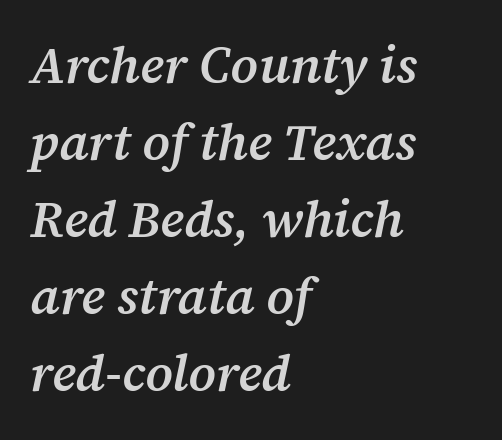
The image shows 51 px semibold serif type, italic (leaning right); set left-aligned, normal line spacing (1.51x), normal letter spacing, not underlined; medium stroke contrast and a medium x-height.
